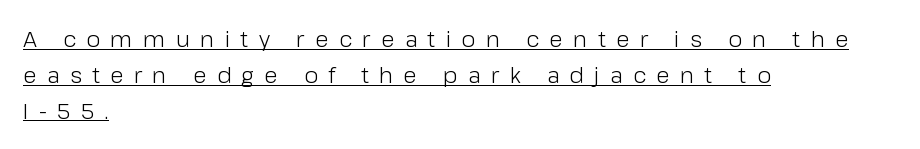
Q: Is the text bold? A: No.
Q: Is the text italic (slanted)? A: No, it is upright.
Q: Is the text underlined? A: Yes.
Q: How is the paragraph aligned? A: Left-aligned.
Q: Is the spacing between letters normal or unusually wide? A: Unusually wide.
Q: Is the spacing between lines tight, normal or loose? A: Normal.
